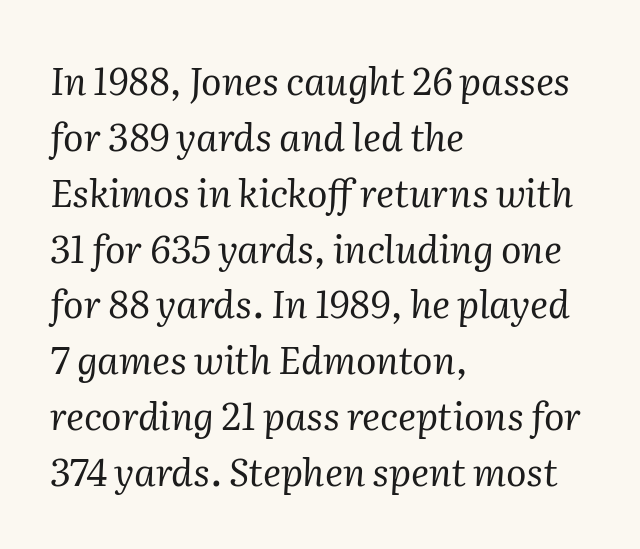
{"serif": "yes", "italic": "yes", "lean": "right", "slant_degrees": 2, "bold": "no", "weight": "regular", "width": "normal", "stroke_contrast": "medium", "x_height": "medium", "monospaced": "no", "underline": "no", "align": "left", "line_spacing": "normal", "line_spacing_ratio": 1.47, "letter_spacing": "normal", "letter_spacing_em": 0.0, "glyph_px": 38}
